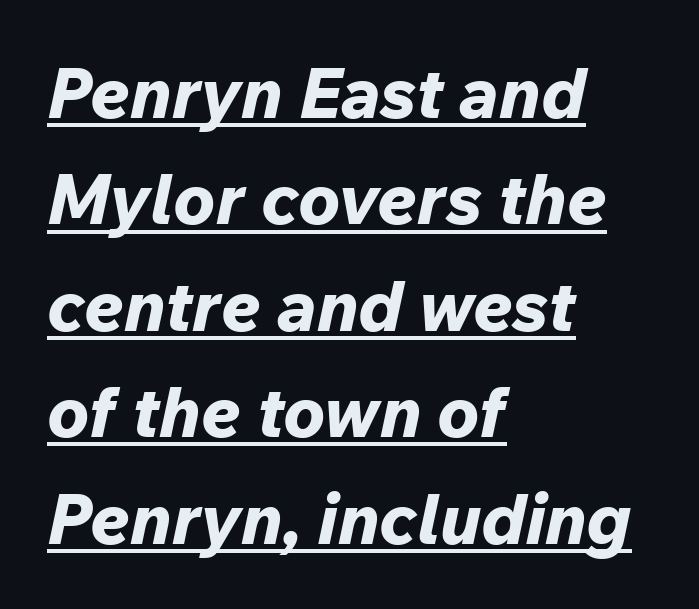
{"italic": "yes", "lean": "right", "slant_degrees": 12, "bold": "yes", "weight": "bold", "width": "normal", "stroke_contrast": "low", "x_height": "medium", "monospaced": "no", "underline": "yes", "align": "left", "line_spacing": "normal", "line_spacing_ratio": 1.52, "letter_spacing": "normal", "letter_spacing_em": 0.0, "glyph_px": 70}
